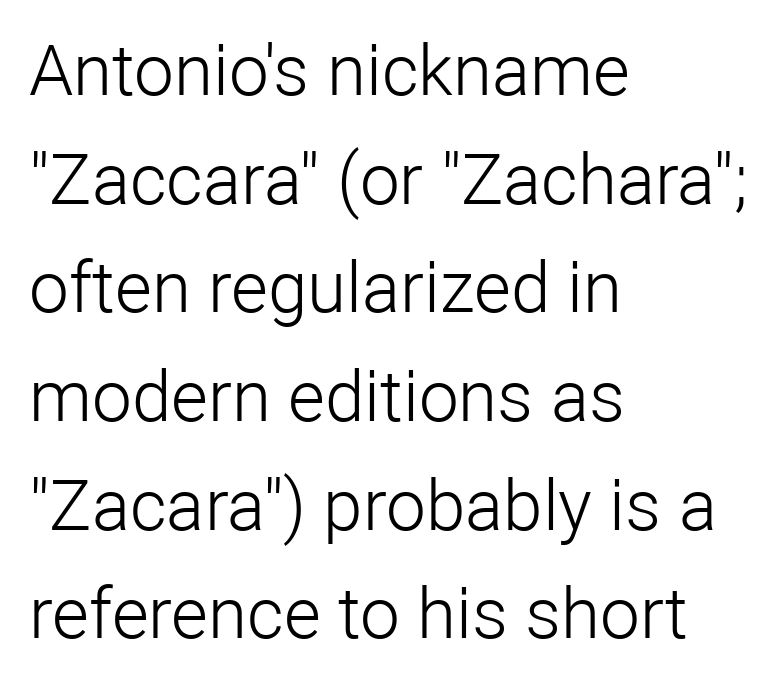
Vertical stems look standard width or narrower in stroke. The zone under the glyphs is completely vacant. Varying glyph widths throughout — classic text-font behaviour. Vertical strokes here are truly vertical.
